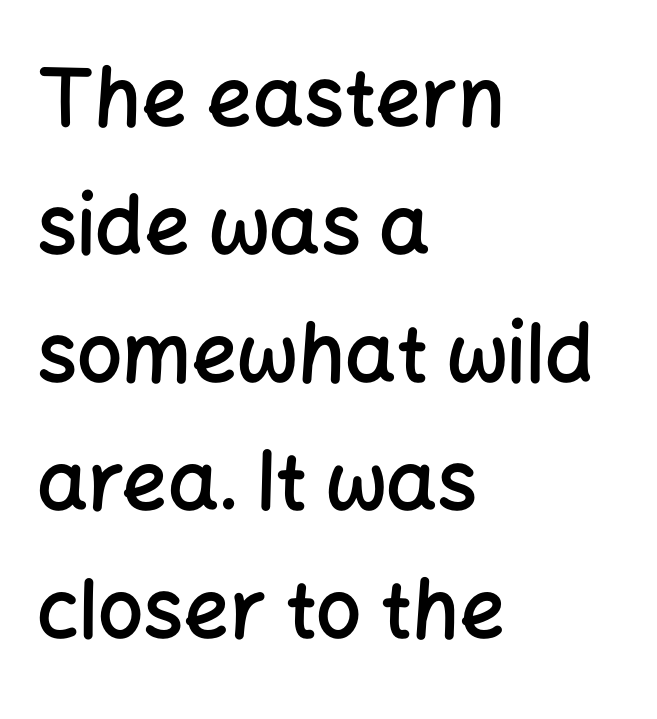
Q: Is the text bold? A: Semi-bold.
Q: Is the text italic (slanted)? A: No, it is upright.
Q: Is the typeface a serif or a sans-serif typeface? A: Sans-serif.
Q: Is the text underlined? A: No.
Q: How is the paragraph aligned? A: Left-aligned.
Q: Is the spacing between letters normal or unusually wide? A: Normal.
Q: Is the spacing between lines tight, normal or loose? A: Normal.
Q: Width (condensed, normal, or wide)? A: Normal.
Q: Stroke contrast? A: Low.
Q: x-height? A: Medium.
Q: Monospaced? A: No.
